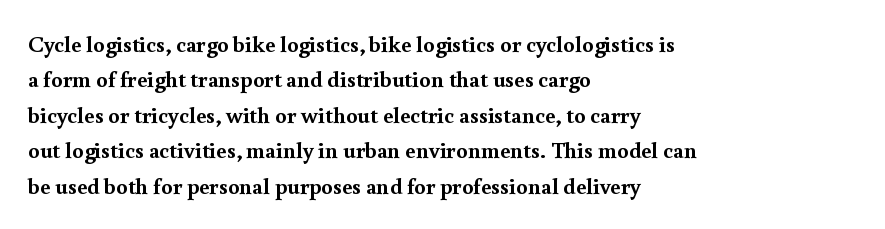
Q: Is the text bold? A: Yes.
Q: Is the text italic (slanted)? A: No, it is upright.
Q: Is the text underlined? A: No.
Q: How is the paragraph aligned? A: Left-aligned.
Q: Is the spacing between letters normal or unusually wide? A: Normal.
Q: Is the spacing between lines tight, normal or loose? A: Normal.
